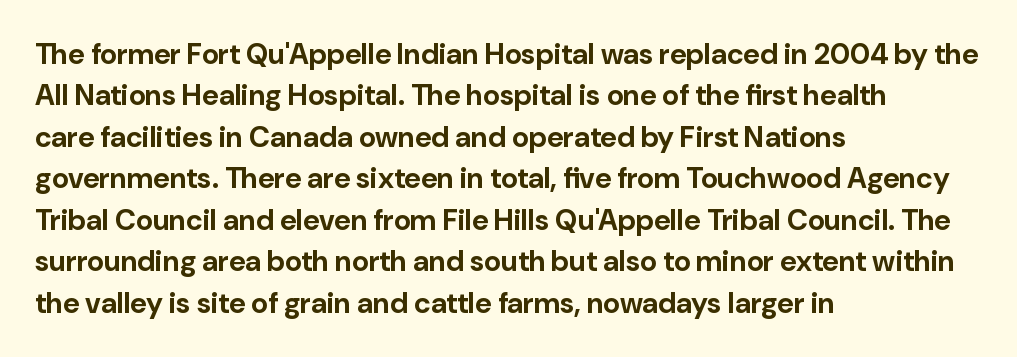
{"serif": "no", "italic": "no", "bold": "yes", "weight": "bold", "width": "normal", "stroke_contrast": "low", "x_height": "medium", "monospaced": "no", "underline": "no", "align": "left", "line_spacing": "normal", "line_spacing_ratio": 1.43, "letter_spacing": "normal", "letter_spacing_em": 0.0, "glyph_px": 29}
